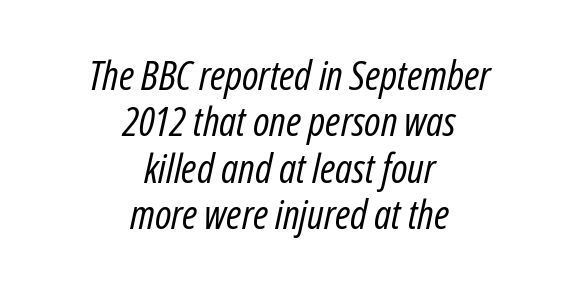
The rendering uses natural spacing where letterforms have individual widths. In terms of posture, this sample is oblique. The strokes are not fattened; the text isn't bold. Decoration check: the copy has no underline. Look at the tracking — it's just the regular setting, nothing added. The paragraph has two soft edges and a firm central axis.
